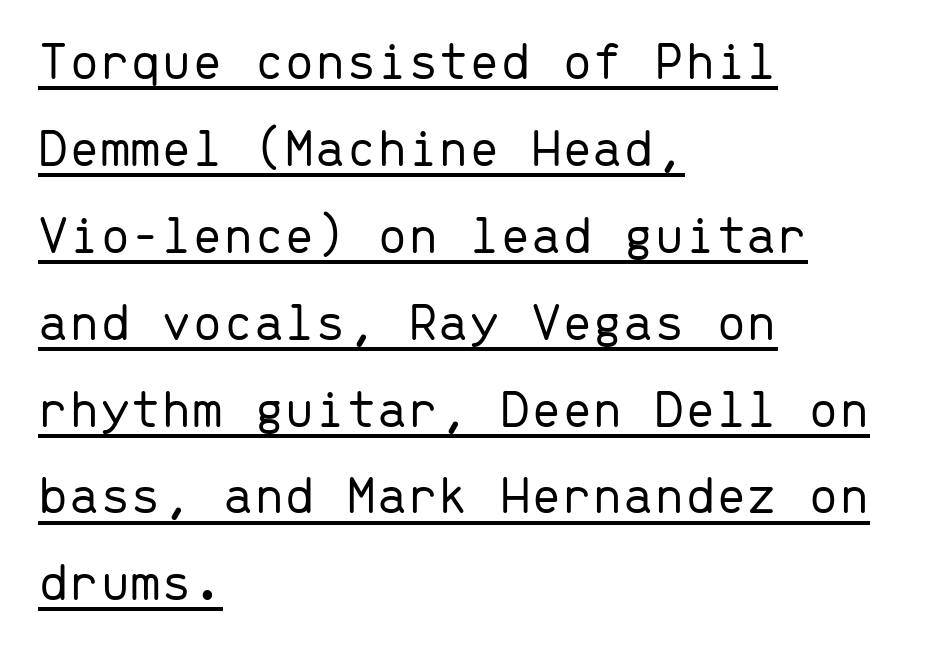
{"serif": "no", "italic": "no", "bold": "no", "weight": "light", "width": "normal", "stroke_contrast": "low", "x_height": "medium", "monospaced": "yes", "underline": "yes", "align": "left", "line_spacing": "normal", "line_spacing_ratio": 1.58, "letter_spacing": "normal", "letter_spacing_em": 0.0, "glyph_px": 55}
